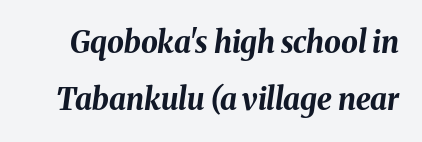
{"italic": "yes", "lean": "right", "slant_degrees": 8, "bold": "yes", "weight": "bold", "width": "normal", "stroke_contrast": "medium", "x_height": "medium", "monospaced": "no", "underline": "no", "line_spacing_ratio": 1.89, "letter_spacing": "normal", "letter_spacing_em": 0.0, "glyph_px": 30}
